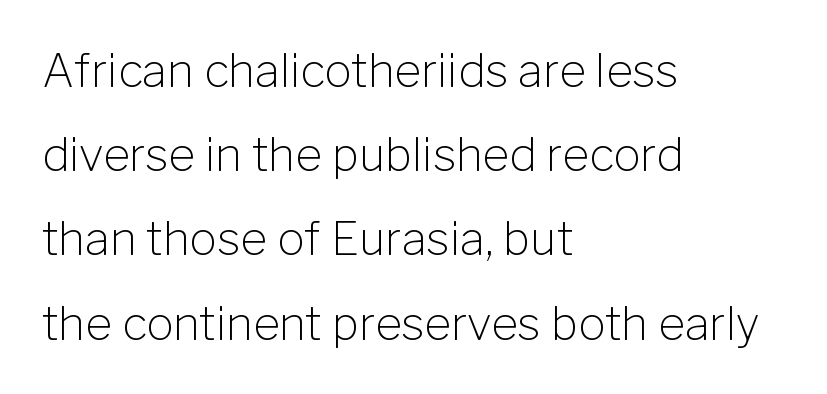
Q: Is the text bold? A: No.
Q: Is the text italic (slanted)? A: No, it is upright.
Q: Is the typeface a serif or a sans-serif typeface? A: Sans-serif.
Q: Is the text underlined? A: No.
Q: How is the paragraph aligned? A: Left-aligned.
Q: Is the spacing between letters normal or unusually wide? A: Normal.
Q: Width (condensed, normal, or wide)? A: Normal.
Q: Stroke contrast? A: Low.
Q: x-height? A: Medium.
Q: Monospaced? A: No.
